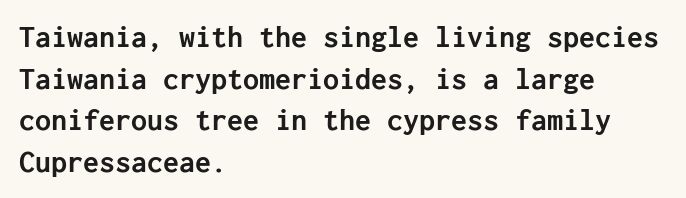
The image shows 32 px semibold sans-serif type, upright; set left-aligned, normal line spacing (1.3x), normal letter spacing, not underlined; low stroke contrast and a medium x-height.
